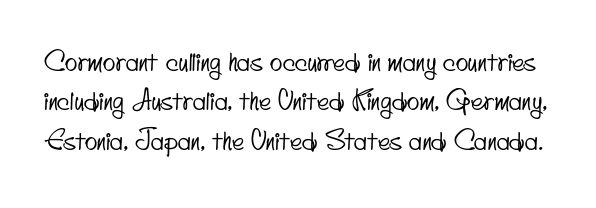
Q: Is the text underlined? A: No.
Q: Is the spacing between letters normal or unusually wide? A: Normal.
Q: Is the spacing between lines tight, normal or loose? A: Normal.
